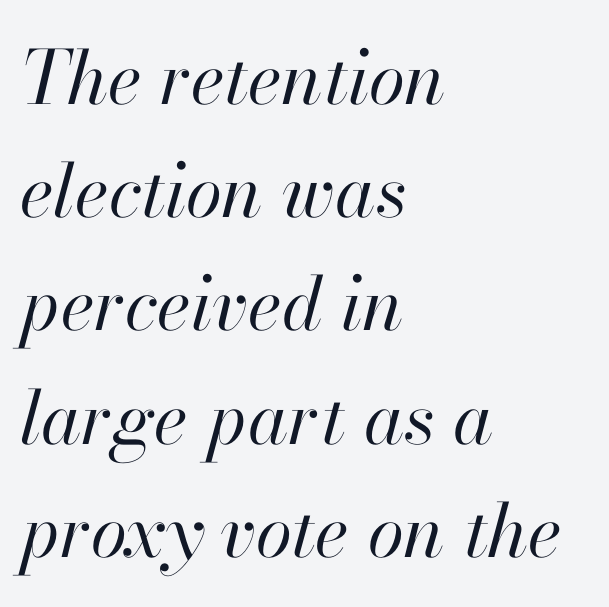
This sample is left-justified, so line endings fall wherever the words run out. The font sits on the lighter half of the weight spectrum, regular included. Think of a printed novel: that variable character pitch is what you see here. Letters rest on an invisible, unmarked baseline. The block of text has a typical density, with ordinary space between rows. Between one letter and the next there's only the usual sliver of space.
